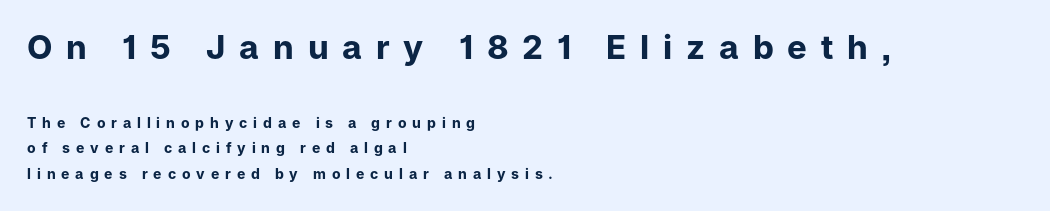
{"serif": "no", "italic": "no", "bold": "yes", "weight": "bold", "width": "normal", "stroke_contrast": "low", "x_height": "medium", "monospaced": "no", "underline": "no", "align": "left", "line_spacing_ratio": 1.83, "letter_spacing": "wide", "letter_spacing_em": 0.42, "larger_block": "first", "size_ratio": 2.36, "glyph_px": 33}
